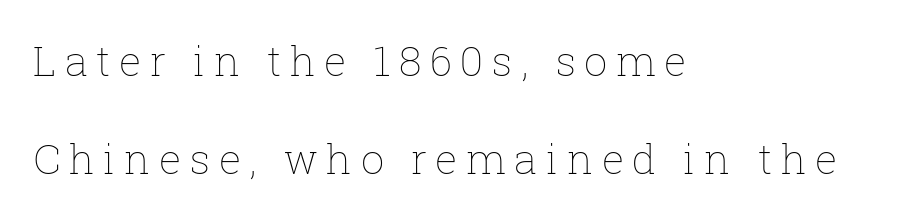
Q: Is the text bold? A: No.
Q: Is the text italic (slanted)? A: No, it is upright.
Q: Is the text underlined? A: No.
Q: How is the paragraph aligned? A: Left-aligned.
Q: Is the spacing between letters normal or unusually wide? A: Unusually wide.
Q: Is the spacing between lines tight, normal or loose? A: Loose.
Q: Width (condensed, normal, or wide)? A: Normal.
Q: Stroke contrast? A: Low.
Q: x-height? A: Medium.
Q: Monospaced? A: No.
